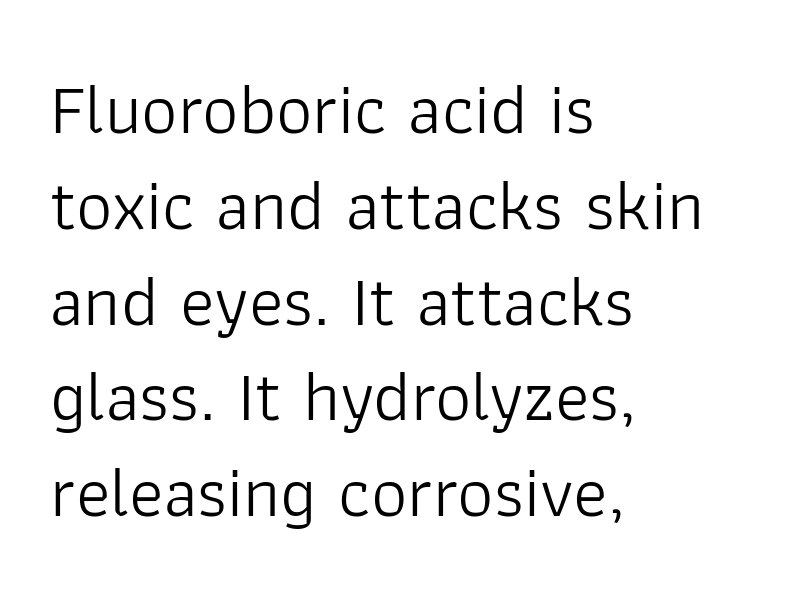
The image shows 72 px light sans-serif type, upright; set left-aligned, normal line spacing (1.33x), normal letter spacing, not underlined; low stroke contrast and a medium x-height.
